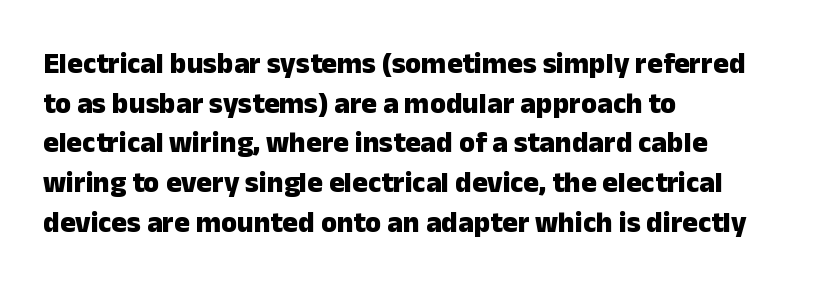
Quick note: not italic, upright. Between one letter and the next there's only the usual sliver of space. The zone under the glyphs is completely vacant. Students, this is bold: see how much ink each stroke carries. This sample has the flowing, uneven cadence of proportional lettering. Whoever set this chose a conventional vertical rhythm.
